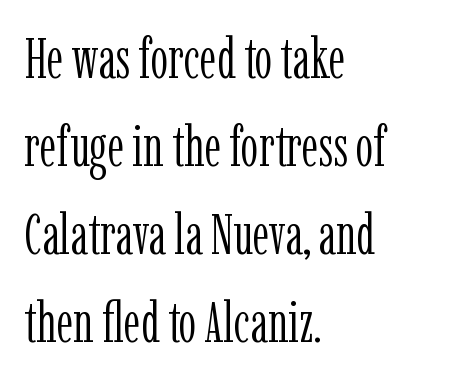
{"serif": "yes", "italic": "no", "bold": "no", "weight": "light", "width": "condensed", "stroke_contrast": "low", "x_height": "medium", "monospaced": "no", "underline": "no", "align": "left", "line_spacing": "normal", "line_spacing_ratio": 1.57, "letter_spacing": "normal", "letter_spacing_em": 0.0, "glyph_px": 56}
